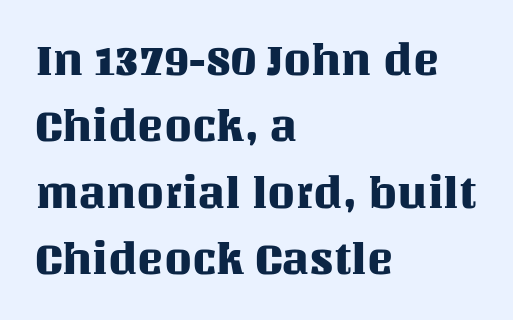
{"italic": "no", "width": "normal", "stroke_contrast": "medium", "x_height": "large", "monospaced": "no", "underline": "no", "align": "left", "line_spacing": "normal", "line_spacing_ratio": 1.51, "letter_spacing": "normal", "letter_spacing_em": 0.0, "glyph_px": 44}
